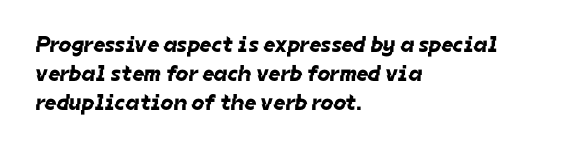
The image shows 23 px text type; set left-aligned, normal line spacing (1.26x), normal letter spacing, not underlined.
